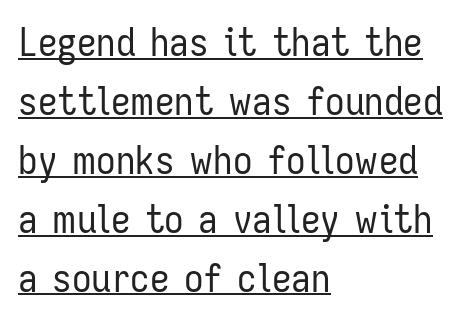
Notice how the stems are strictly vertical — no italics here. Vertical spacing — default. The characters display no serif detailing; their extremities are plain. Stem width sits at or under what a default text font uses. The letters advance in unequal steps, a hallmark of proportional type. Line starts are locked; line ends wander.
